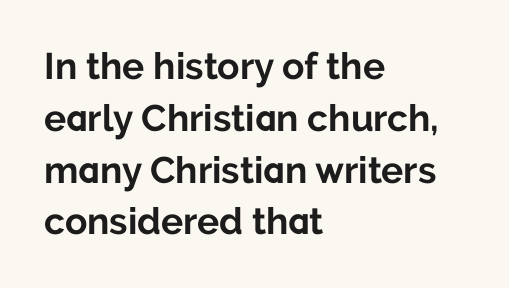
Q: Is the text bold? A: Yes.
Q: Is the text italic (slanted)? A: No, it is upright.
Q: Is the typeface a serif or a sans-serif typeface? A: Sans-serif.
Q: Is the text underlined? A: No.
Q: How is the paragraph aligned? A: Left-aligned.
Q: Is the spacing between letters normal or unusually wide? A: Normal.
Q: Is the spacing between lines tight, normal or loose? A: Normal.
Q: Width (condensed, normal, or wide)? A: Normal.
Q: Stroke contrast? A: Low.
Q: x-height? A: Medium.
Q: Monospaced? A: No.
